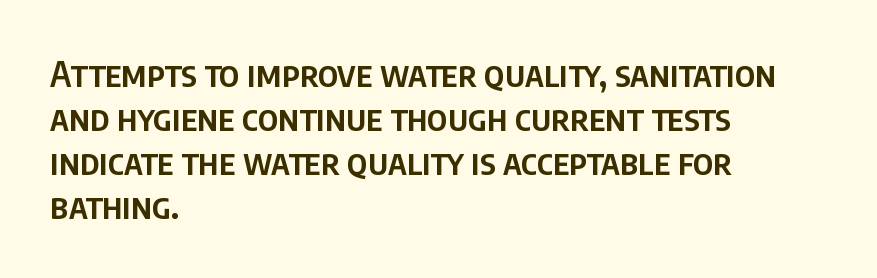
The image shows 35 px semibold, condensed sans-serif type, upright; set left-aligned, normal line spacing (1.26x), normal letter spacing, not underlined; low stroke contrast and a large x-height.
